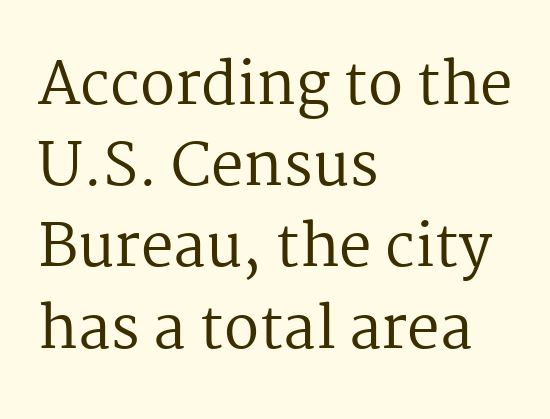
Serif or sans? Serif — the stroke terminals have little feet. Varying glyph widths throughout — classic text-font behaviour. The characters are drawn with everyday or finer stroke widths. A normal amount of white space separates one row of letters from the next. This is the regular roman posture of the typeface. No extra tracking has been applied to these lines.
